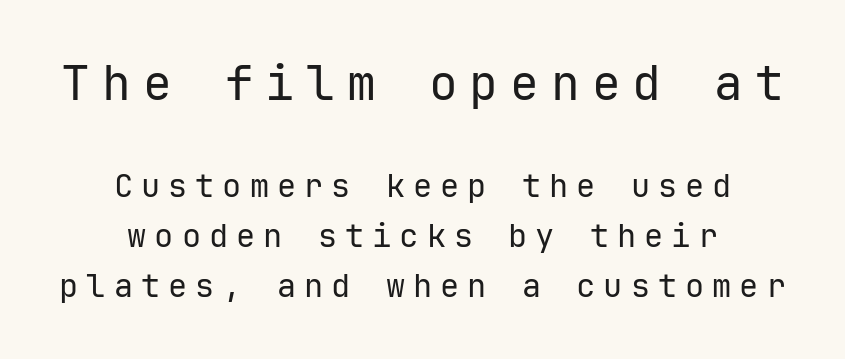
The image shows 48 px regular-weight sans-serif type, upright, monospaced; set centered, normal line spacing (1.56x), unusually wide letter spacing (+0.25 em), not underlined; the first (top) block is 1.5x larger; low stroke contrast and a medium x-height.
